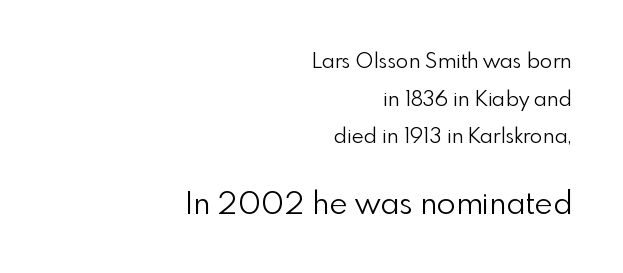
Q: Is the text bold? A: No.
Q: Is the text italic (slanted)? A: No, it is upright.
Q: Is the typeface a serif or a sans-serif typeface? A: Sans-serif.
Q: Is the text underlined? A: No.
Q: How is the paragraph aligned? A: Right-aligned.
Q: Is the spacing between letters normal or unusually wide? A: Normal.
Q: Which block of text is set in a larger size, the first (top) or the second (bottom)? A: The second (bottom) one.
Q: Width (condensed, normal, or wide)? A: Normal.
Q: x-height? A: Small.
Q: Monospaced? A: No.
